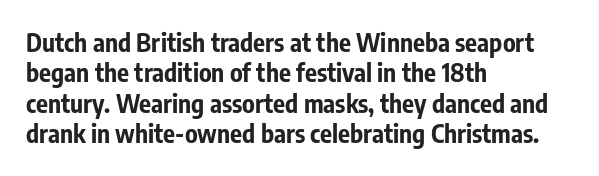
Each line starts at the same left margin while the right side varies. Words appear dense and cohesive because spacing is normal. What weight is shown? A full bold with thick strokes. Nope, not italic — everything's standing straight.
